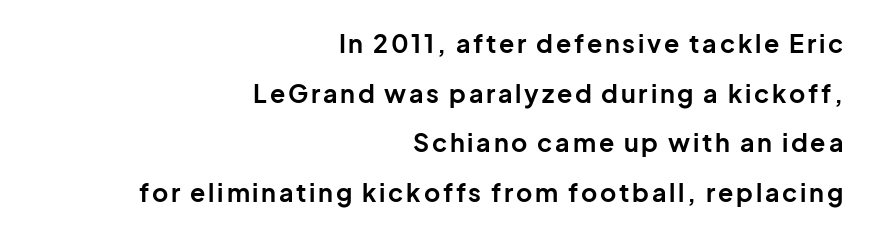
Is the block centered? No — it sits flush against the right margin. The strokes are fattened all the way to bold. The type sits square on the baseline with zero lean. Glance below the letters and you will spot only blank space. Interline gaps are noticeably wide in this sample.
